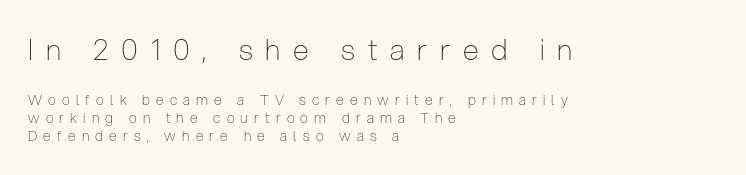
Q: Is the text bold? A: No.
Q: Is the text italic (slanted)? A: No, it is upright.
Q: Is the typeface a serif or a sans-serif typeface? A: Sans-serif.
Q: Is the text underlined? A: No.
Q: How is the paragraph aligned? A: Left-aligned.
Q: Is the spacing between letters normal or unusually wide? A: Unusually wide.
Q: Is the spacing between lines tight, normal or loose? A: Normal.
Q: Which block of text is set in a larger size, the first (top) or the second (bottom)? A: The first (top) one.
Q: Width (condensed, normal, or wide)? A: Condensed.
Q: Stroke contrast? A: Low.
Q: x-height? A: Medium.
Q: Monospaced? A: No.
